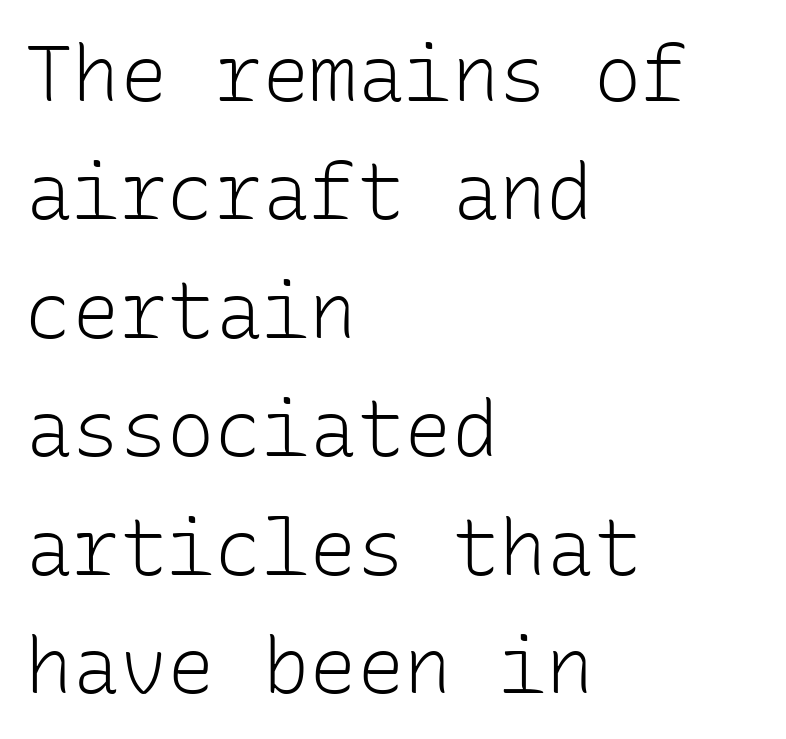
{"serif": "no", "italic": "no", "bold": "no", "weight": "light", "width": "normal", "stroke_contrast": "low", "x_height": "medium", "monospaced": "yes", "underline": "no", "align": "left", "line_spacing": "normal", "line_spacing_ratio": 1.5, "letter_spacing": "normal", "letter_spacing_em": 0.0, "glyph_px": 79}
